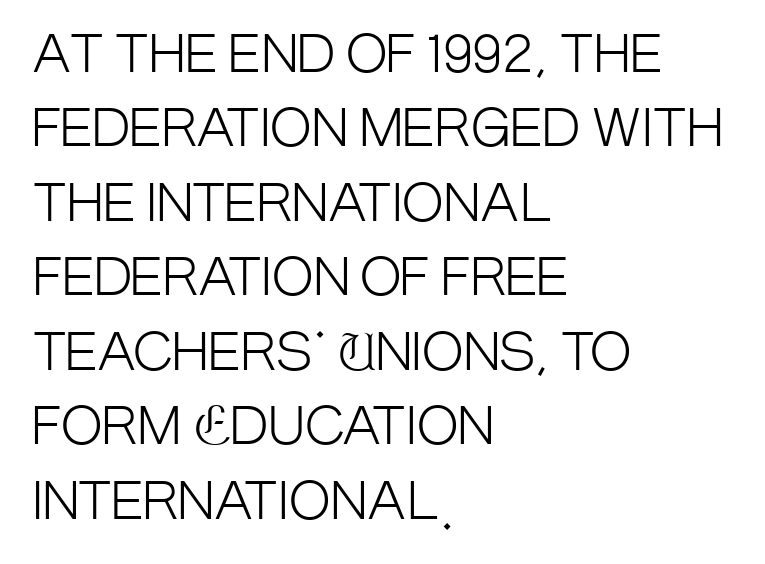
Q: Is the text bold? A: No.
Q: Is the text italic (slanted)? A: No, it is upright.
Q: Is the typeface a serif or a sans-serif typeface? A: Sans-serif.
Q: Is the text underlined? A: No.
Q: How is the paragraph aligned? A: Left-aligned.
Q: Is the spacing between letters normal or unusually wide? A: Normal.
Q: Is the spacing between lines tight, normal or loose? A: Normal.
Q: Width (condensed, normal, or wide)? A: Condensed.
Q: Stroke contrast? A: Low.
Q: x-height? A: Large.
Q: Monospaced? A: No.
